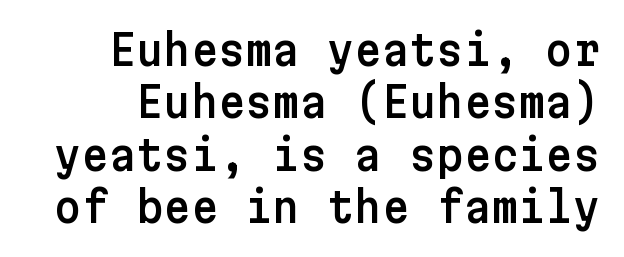
Q: Is the text italic (slanted)? A: No, it is upright.
Q: Is the typeface a serif or a sans-serif typeface? A: Sans-serif.
Q: Is the text underlined? A: No.
Q: Is the spacing between letters normal or unusually wide? A: Normal.
Q: Is the spacing between lines tight, normal or loose? A: Normal.
Q: Width (condensed, normal, or wide)? A: Normal.
Q: Stroke contrast? A: Low.
Q: x-height? A: Medium.
